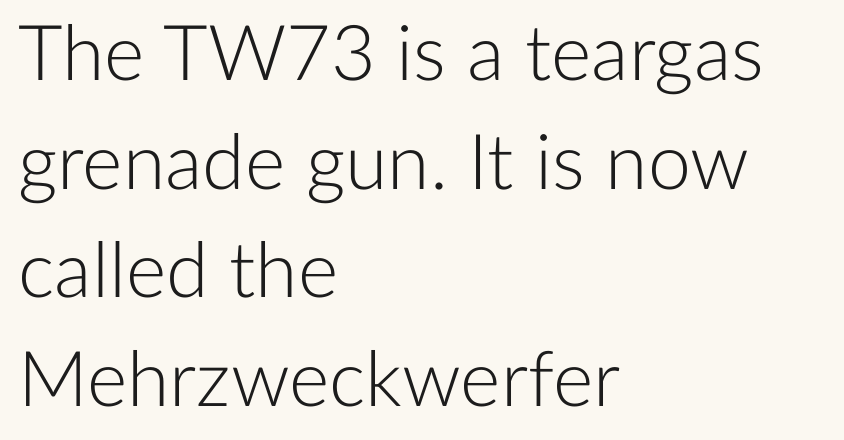
The image shows 77 px light sans-serif type, upright; set left-aligned, normal line spacing (1.41x), normal letter spacing, not underlined; low stroke contrast and a medium x-height.
